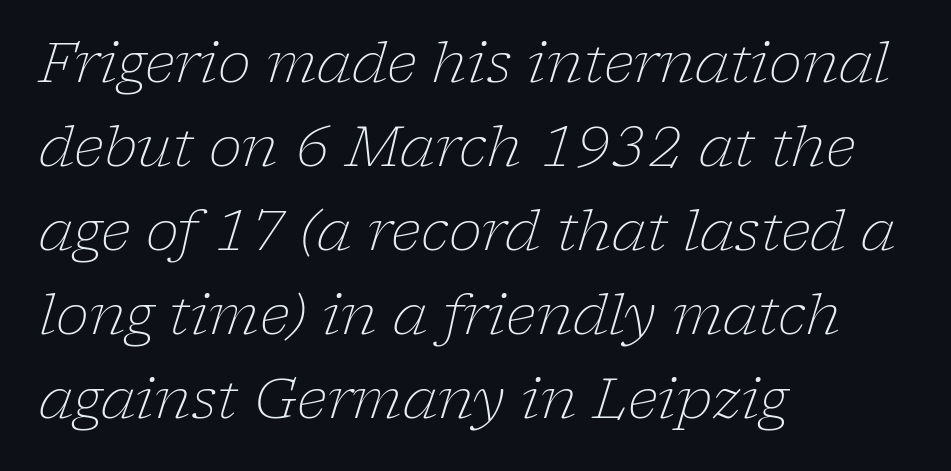
Font category for this specimen: serif. Has an underline been added? It has not. The tracking reads as untouched default to a designer's eye. This sample is left-justified, so line endings fall wherever the words run out.
